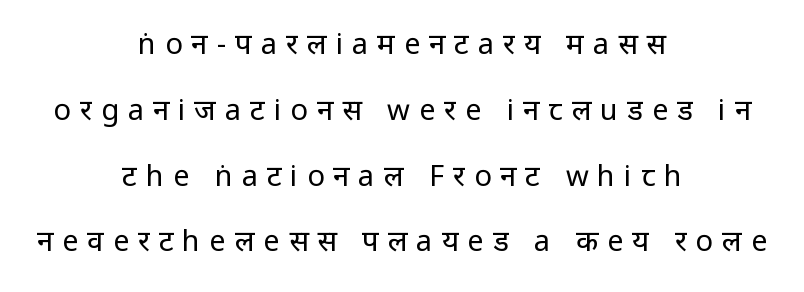
The image shows 29 px regular-weight sans-serif type, upright; set centered, loose line spacing (2.27x), unusually wide letter spacing (+0.31 em), not underlined; low stroke contrast and a medium x-height.
